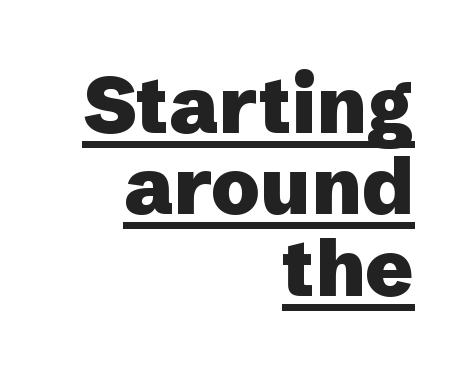
Thick stems and heavy bowls — unmistakably bold. A rule runs beneath these lines of type. Is this a fixed-width face? No — the glyphs have proportional, varying widths. Designer's note — italics off, roman on. This rendering leaves character spacing at its baseline value. How would I describe the line gaps? Narrow and economical.
